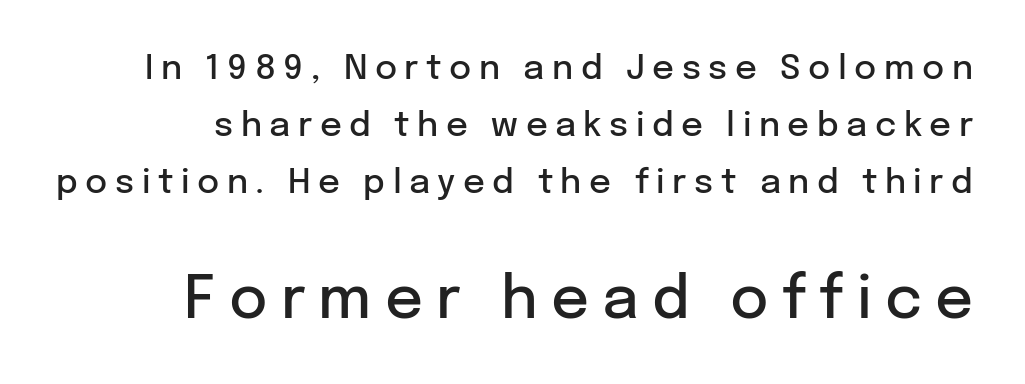
The image shows 59 px semibold sans-serif type, upright; set normal line spacing (1.68x), unusually wide letter spacing (+0.22 em), not underlined; the second (bottom) block is 1.74x larger; low stroke contrast and a medium x-height.
